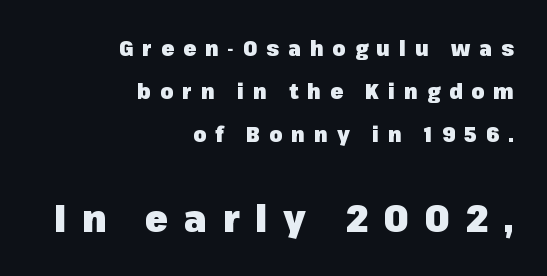
Q: Is the text bold? A: Yes.
Q: Is the text italic (slanted)? A: No, it is upright.
Q: Is the typeface a serif or a sans-serif typeface? A: Sans-serif.
Q: Is the text underlined? A: No.
Q: How is the paragraph aligned? A: Right-aligned.
Q: Is the spacing between letters normal or unusually wide? A: Unusually wide.
Q: Is the spacing between lines tight, normal or loose? A: Loose.
Q: Which block of text is set in a larger size, the first (top) or the second (bottom)? A: The second (bottom) one.
Q: Width (condensed, normal, or wide)? A: Normal.
Q: Stroke contrast? A: Low.
Q: x-height? A: Medium.
Q: Monospaced? A: No.
